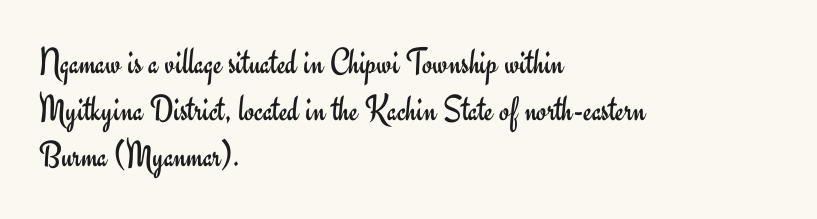
The image shows 37 px regular-weight sans-serif type; set left-aligned, normal line spacing (1.26x), normal letter spacing, not underlined; low stroke contrast and a small x-height.
